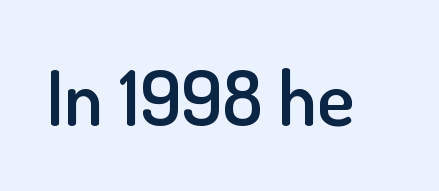
{"serif": "no", "italic": "no", "bold": "semi", "weight": "semibold", "width": "normal", "stroke_contrast": "low", "x_height": "small", "monospaced": "no", "underline": "no", "letter_spacing": "normal", "letter_spacing_em": 0.0, "glyph_px": 77}
